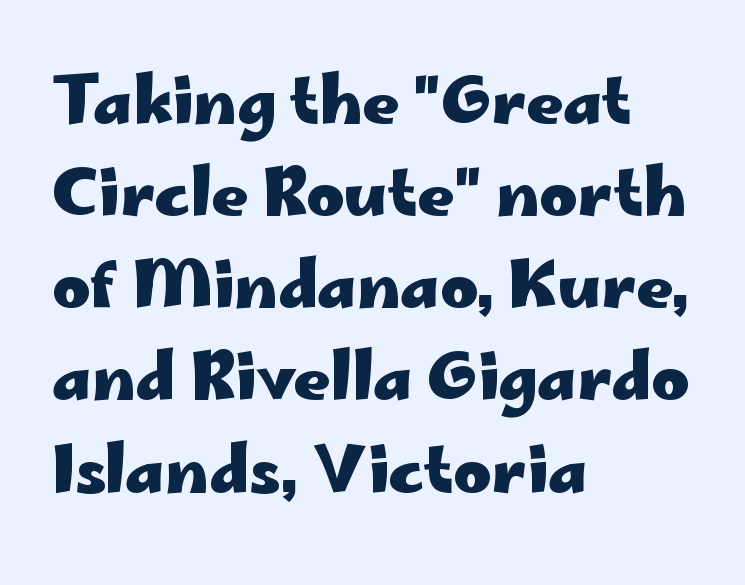
Q: Is the text bold? A: Yes.
Q: Is the text italic (slanted)? A: No, it is upright.
Q: Is the typeface a serif or a sans-serif typeface? A: Sans-serif.
Q: Is the text underlined? A: No.
Q: How is the paragraph aligned? A: Left-aligned.
Q: Is the spacing between letters normal or unusually wide? A: Normal.
Q: Is the spacing between lines tight, normal or loose? A: Normal.
Q: Width (condensed, normal, or wide)? A: Wide.
Q: Stroke contrast? A: Low.
Q: x-height? A: Small.
Q: Monospaced? A: No.
